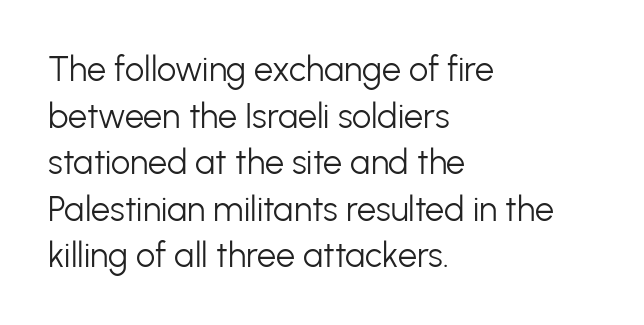
This is not heavy type; no bold has been used. Where is the straight margin? On the left. You can tell it's not italic because the verticals are truly vertical. Typographically, this falls in the sans-serif category.
